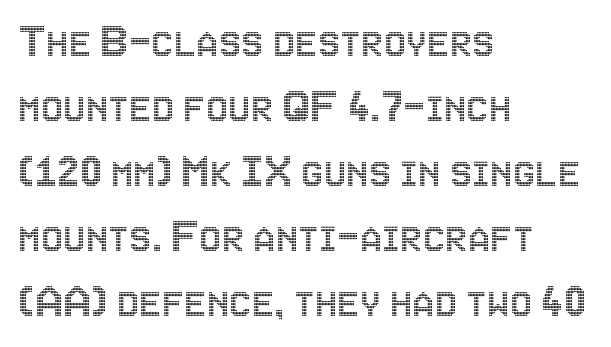
Q: Is the text italic (slanted)? A: No, it is upright.
Q: Is the text underlined? A: No.
Q: How is the paragraph aligned? A: Left-aligned.
Q: Is the spacing between letters normal or unusually wide? A: Normal.
Q: Is the spacing between lines tight, normal or loose? A: Normal.
Q: Width (condensed, normal, or wide)? A: Condensed.
Q: x-height? A: Large.
Q: Monospaced? A: No.
